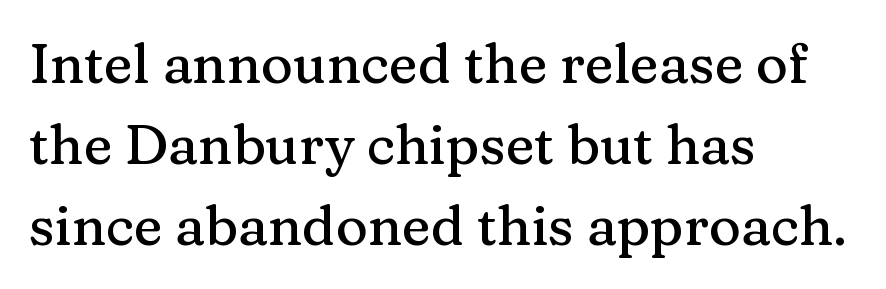
Plain, unruled lines of type. The lettering stays uniformly vertical, giving the passage a roman look. What stands out about the letter spacing? Nothing — it is the standard amount. Do the characters align in a grid? No, the font is proportional. Does the leading feel generous? No, just average. This rendering employs a face with finishing strokes, i.e., a serif.
